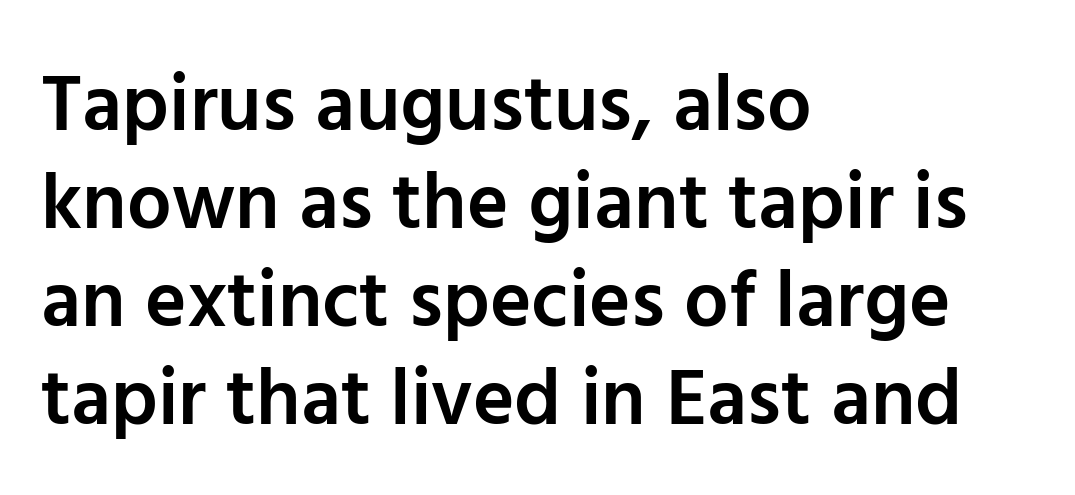
Unlike italic type, these characters show no tilt at all. A student would call this left alignment; a typographer would say flush left, rag right. Nobody touched the tracking dial on this one. The font family rendered here belongs to the sans-serif group. A fair bit of extra ink — the face is semibold, not bold.
